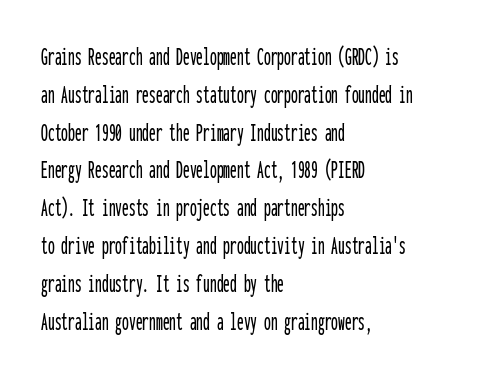
Q: Is the text italic (slanted)? A: No, it is upright.
Q: Is the text underlined? A: No.
Q: How is the paragraph aligned? A: Left-aligned.
Q: Is the spacing between letters normal or unusually wide? A: Normal.
Q: Is the spacing between lines tight, normal or loose? A: Normal.
